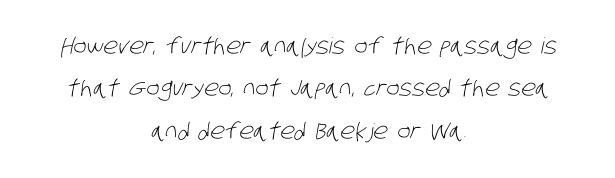
Q: Is the text bold? A: No.
Q: Is the text underlined? A: No.
Q: How is the paragraph aligned? A: Centered.
Q: Is the spacing between letters normal or unusually wide? A: Normal.
Q: Is the spacing between lines tight, normal or loose? A: Loose.
